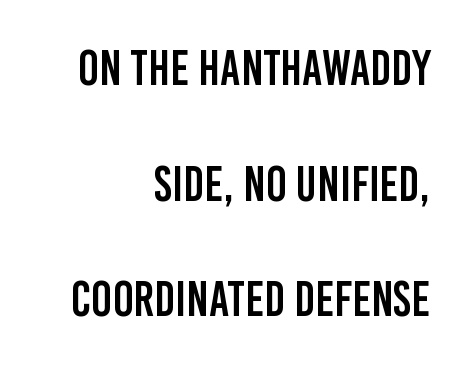
The image shows 49 px condensed sans-serif type, upright; set right-aligned, loose line spacing (2.36x), normal letter spacing, not underlined; low stroke contrast and a large x-height.
